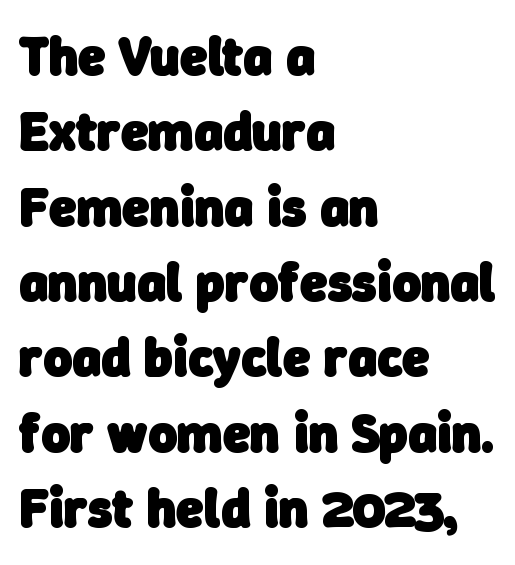
The image shows 55 px heavy sans-serif type; set left-aligned, normal line spacing (1.37x), normal letter spacing, not underlined; low stroke contrast and a medium x-height.
